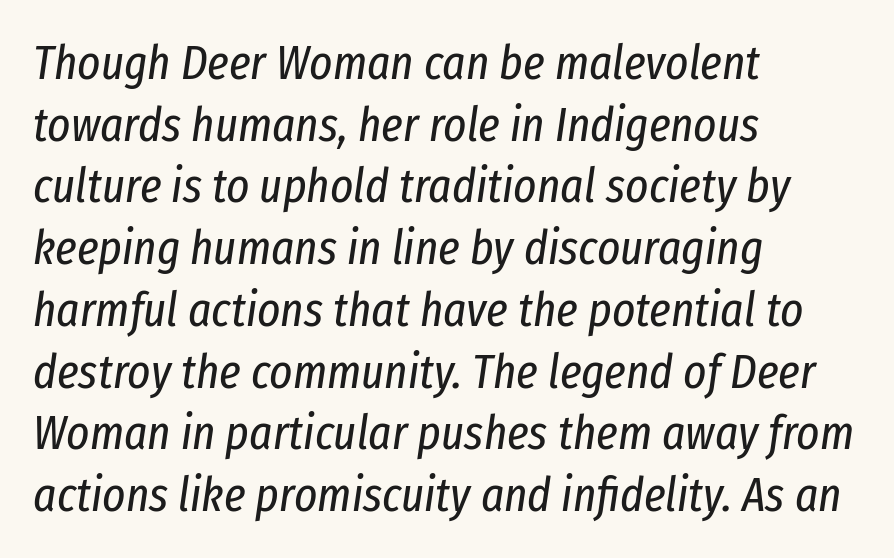
The image shows 49 px regular-weight, condensed type, italic (leaning right); set left-aligned, normal line spacing (1.26x), normal letter spacing, not underlined; low stroke contrast and a medium x-height.
